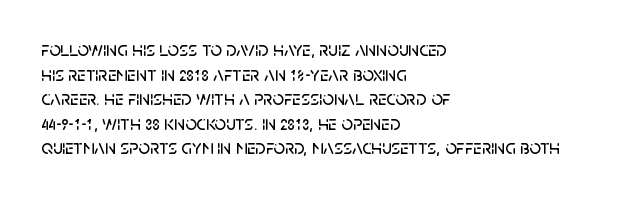
{"italic": "no", "underline": "no", "align": "left", "line_spacing_ratio": 1.23, "letter_spacing": "normal", "letter_spacing_em": 0.0, "glyph_px": 20}
